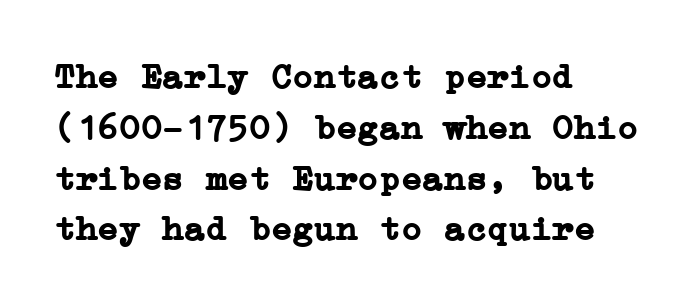
{"serif": "yes", "italic": "no", "bold": "yes", "weight": "semibold", "width": "normal", "stroke_contrast": "low", "x_height": "medium", "underline": "no", "align": "left", "line_spacing": "normal", "line_spacing_ratio": 1.41, "letter_spacing": "normal", "letter_spacing_em": 0.0, "glyph_px": 36}
